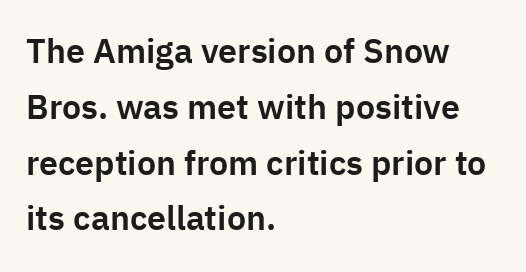
Q: Is the text italic (slanted)? A: No, it is upright.
Q: Is the typeface a serif or a sans-serif typeface? A: Sans-serif.
Q: Is the text underlined? A: No.
Q: How is the paragraph aligned? A: Left-aligned.
Q: Is the spacing between letters normal or unusually wide? A: Normal.
Q: Is the spacing between lines tight, normal or loose? A: Normal.
Q: Width (condensed, normal, or wide)? A: Normal.
Q: Stroke contrast? A: Low.
Q: x-height? A: Medium.
Q: Monospaced? A: No.
